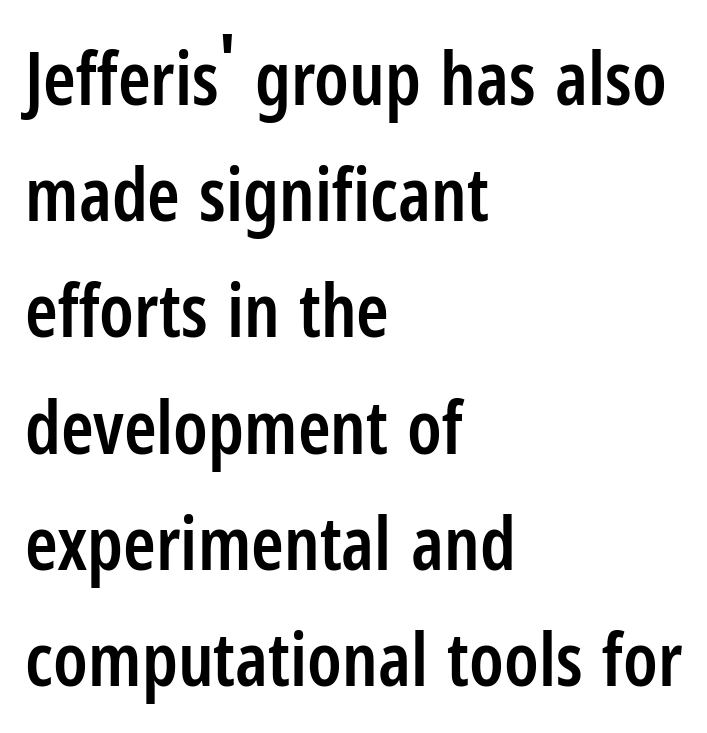
{"serif": "no", "italic": "no", "bold": "semi", "weight": "semibold", "width": "condensed", "stroke_contrast": "low", "x_height": "medium", "monospaced": "no", "underline": "no", "align": "left", "line_spacing": "normal", "line_spacing_ratio": 1.57, "letter_spacing": "normal", "letter_spacing_em": 0.0, "glyph_px": 74}
